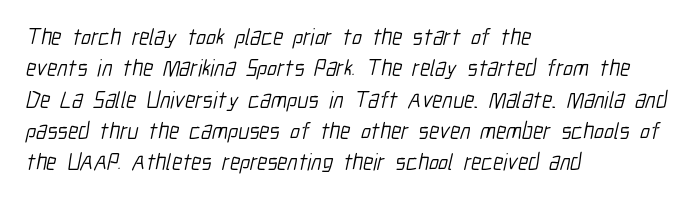
{"bold": "no", "underline": "no", "align": "left", "line_spacing": "normal", "line_spacing_ratio": 1.36, "letter_spacing": "normal", "letter_spacing_em": 0.0, "glyph_px": 23}
